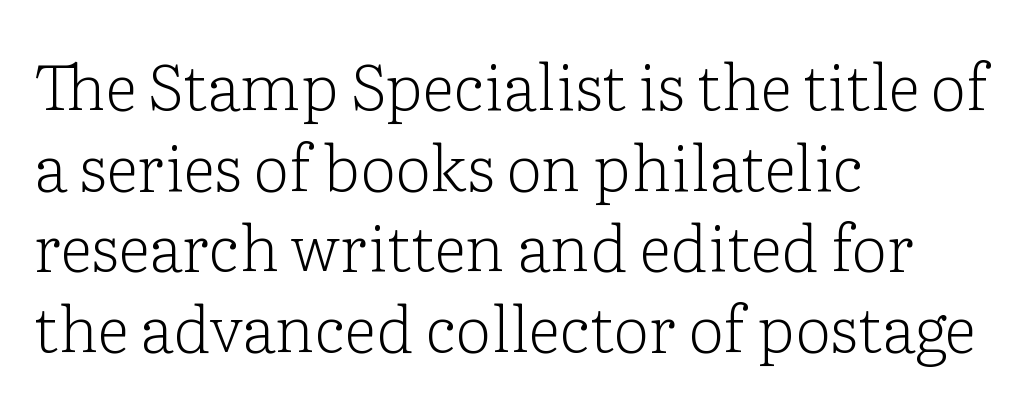
Q: Is the text bold? A: No.
Q: Is the text italic (slanted)? A: No, it is upright.
Q: Is the typeface a serif or a sans-serif typeface? A: Serif.
Q: Is the text underlined? A: No.
Q: How is the paragraph aligned? A: Left-aligned.
Q: Is the spacing between letters normal or unusually wide? A: Normal.
Q: Is the spacing between lines tight, normal or loose? A: Normal.
Q: Width (condensed, normal, or wide)? A: Normal.
Q: Stroke contrast? A: Low.
Q: x-height? A: Medium.
Q: Monospaced? A: No.
